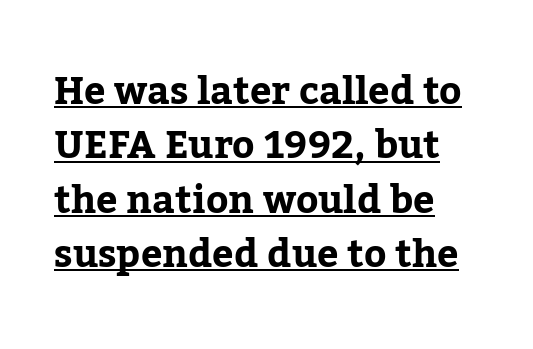
Q: Is the text bold? A: Yes.
Q: Is the text italic (slanted)? A: No, it is upright.
Q: Is the typeface a serif or a sans-serif typeface? A: Serif.
Q: Is the text underlined? A: Yes.
Q: How is the paragraph aligned? A: Left-aligned.
Q: Is the spacing between letters normal or unusually wide? A: Normal.
Q: Is the spacing between lines tight, normal or loose? A: Normal.
Q: Width (condensed, normal, or wide)? A: Normal.
Q: Stroke contrast? A: Low.
Q: x-height? A: Medium.
Q: Monospaced? A: No.
